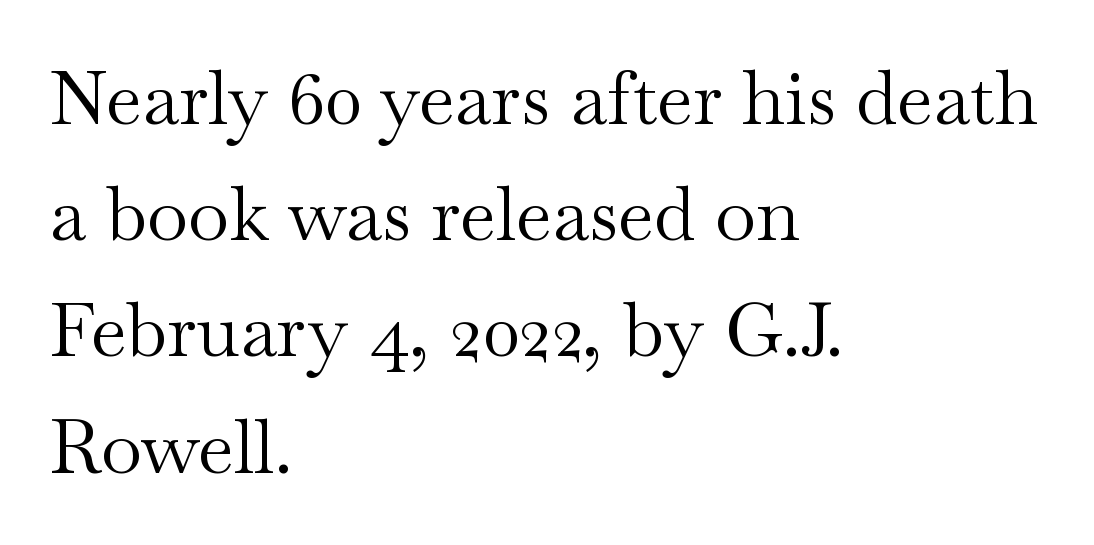
The space beneath each line is pristine and unruled. Ordinary non-slanted type is in use. Stroke thickness stays within the range of a standard reading face or lighter. Stroke terminals: seriffed. Nobody touched the tracking dial on this one. Layout note: lines flush left.
